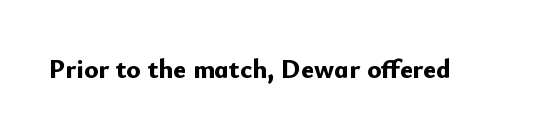
Q: Is the text bold? A: Yes.
Q: Is the text italic (slanted)? A: No, it is upright.
Q: Is the text underlined? A: No.
Q: Is the spacing between letters normal or unusually wide? A: Normal.
